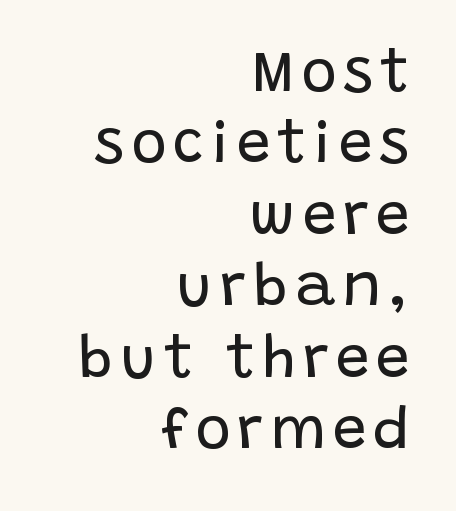
On a weight scale, this lands at 450 or below. Character widths vary here, with narrow letters taking less room than wide ones. Typeset ragged left — the right edge is the straight one. Decoration check: the copy has no underline. Observe the absence of serifs on each vertical stroke in this sample.
